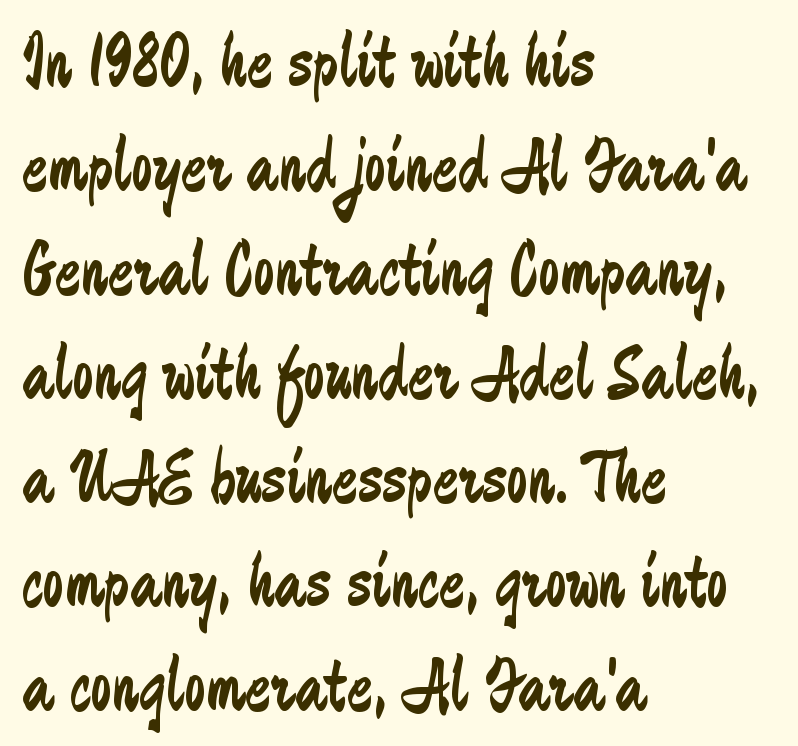
{"serif": "no", "bold": "no", "weight": "regular", "width": "condensed", "stroke_contrast": "low", "x_height": "medium", "monospaced": "no", "underline": "no", "align": "left", "line_spacing": "normal", "line_spacing_ratio": 1.35, "letter_spacing": "normal", "letter_spacing_em": 0.0, "glyph_px": 77}
